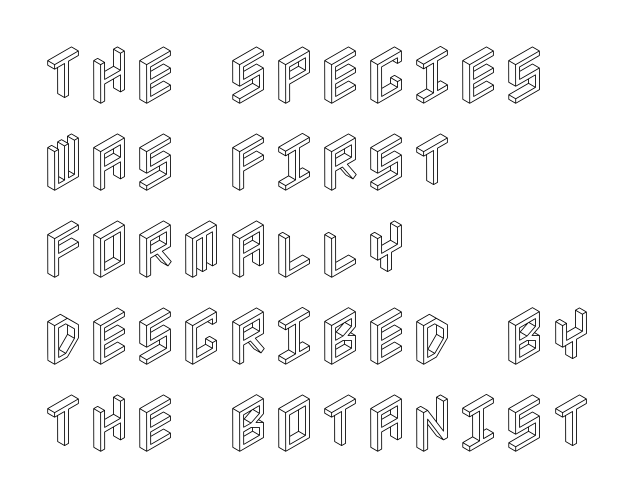
The image shows 63 px condensed type, upright; set left-aligned, normal line spacing (1.38x), normal letter spacing, not underlined; a large x-height.
